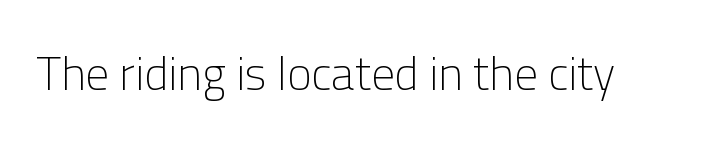
Classification — sans serif. These lines keep a tight, regular rhythm from letter to letter. Note the varied advance widths — an 'i' is clearly narrower than an 'm'. Nope, not italic — everything's standing straight.
